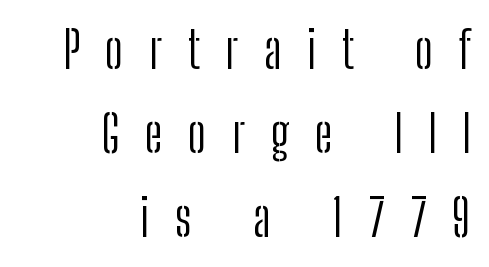
Q: Is the text bold? A: No.
Q: Is the text italic (slanted)? A: No, it is upright.
Q: Is the typeface a serif or a sans-serif typeface? A: Sans-serif.
Q: Is the text underlined? A: No.
Q: How is the paragraph aligned? A: Right-aligned.
Q: Is the spacing between letters normal or unusually wide? A: Unusually wide.
Q: Is the spacing between lines tight, normal or loose? A: Normal.
Q: Width (condensed, normal, or wide)? A: Condensed.
Q: Stroke contrast? A: Low.
Q: x-height? A: Medium.
Q: Monospaced? A: No.
